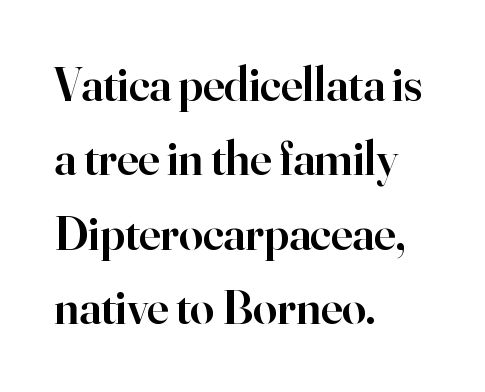
The image shows 48 px semibold serif type, upright; set left-aligned, normal line spacing (1.55x), normal letter spacing, not underlined; high stroke contrast and a small x-height.
